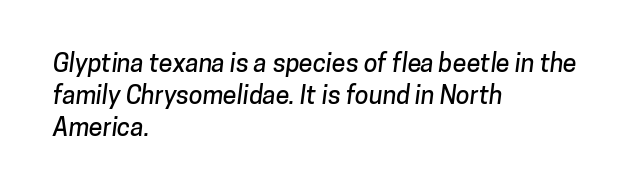
Descenders hang freely into open space. Line starts are locked; line ends wander. Characters follow at the spacing the type designer built in. A normal amount of white space separates one row of letters from the next.
